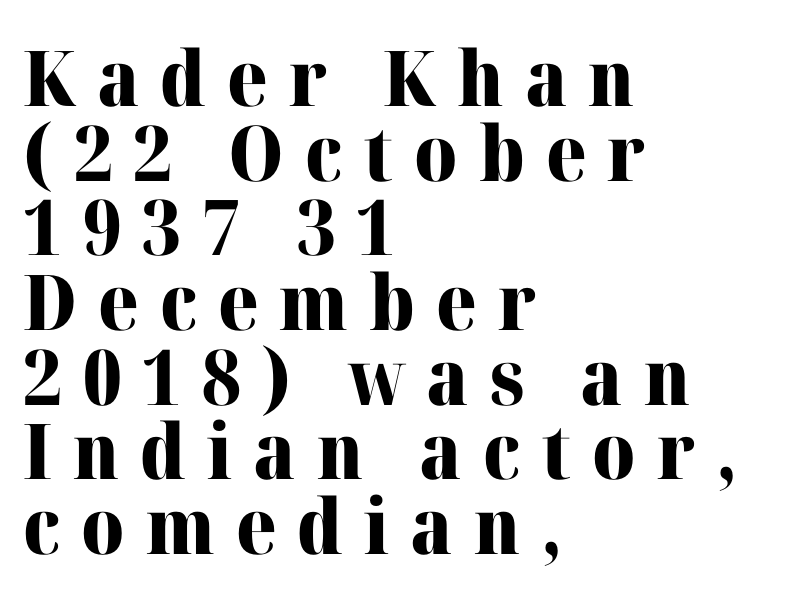
Q: Is the text bold? A: Yes.
Q: Is the text italic (slanted)? A: No, it is upright.
Q: Is the typeface a serif or a sans-serif typeface? A: Serif.
Q: Is the text underlined? A: No.
Q: How is the paragraph aligned? A: Left-aligned.
Q: Is the spacing between letters normal or unusually wide? A: Unusually wide.
Q: Is the spacing between lines tight, normal or loose? A: Tight.
Q: Width (condensed, normal, or wide)? A: Normal.
Q: Stroke contrast? A: High.
Q: x-height? A: Medium.
Q: Monospaced? A: No.
